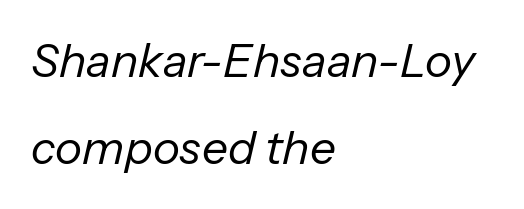
Honestly, there is no underline to notice here at all. The letters are slanted; this is an italic face. The typeface has the unassuming heft of standard copy or less. This sample has the flowing, uneven cadence of proportional lettering. The lines in this sample share a left origin and differ only in where they stop. You could call the tracking neutral — neither tight nor loose.
